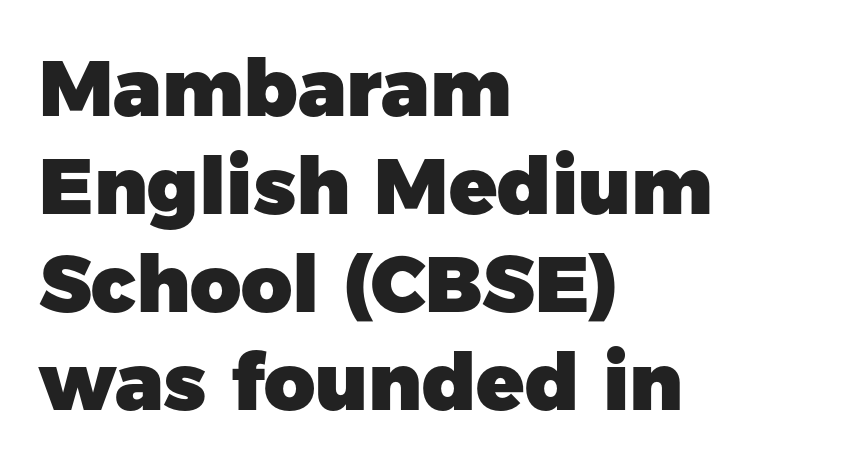
Q: Is the text bold? A: Yes.
Q: Is the text italic (slanted)? A: No, it is upright.
Q: Is the typeface a serif or a sans-serif typeface? A: Sans-serif.
Q: Is the text underlined? A: No.
Q: How is the paragraph aligned? A: Left-aligned.
Q: Is the spacing between letters normal or unusually wide? A: Normal.
Q: Width (condensed, normal, or wide)? A: Normal.
Q: Stroke contrast? A: Low.
Q: x-height? A: Medium.
Q: Monospaced? A: No.
